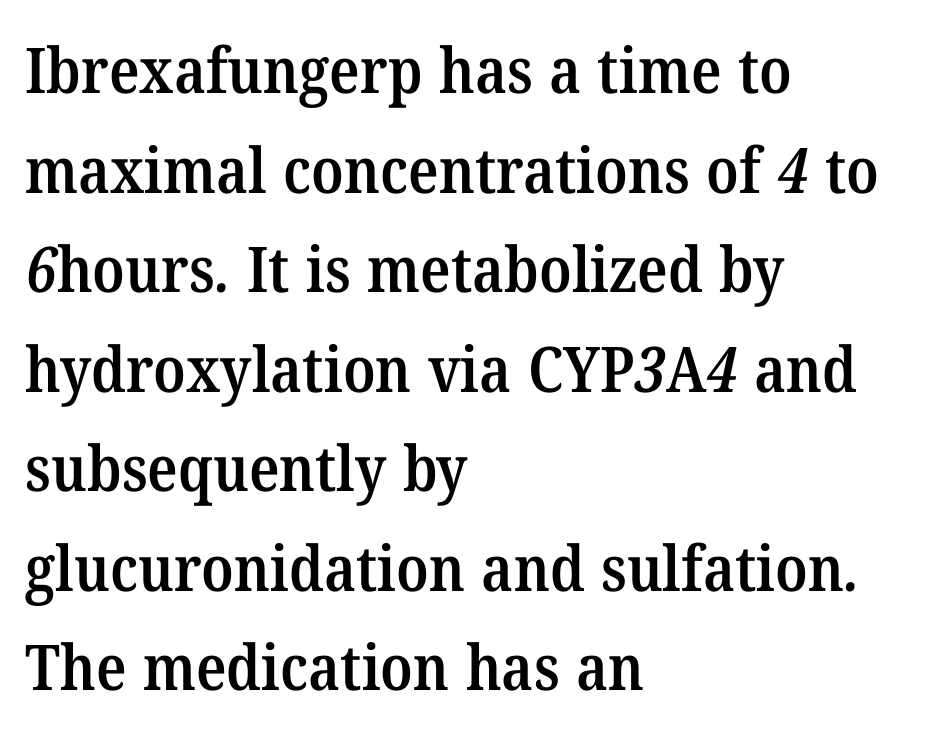
Look at the stroke-to-counter ratio: somewhat heavy, a semibold. Horizontal alignment here is leftward, the default for most running prose. Default kerning and tracking; the words read as compact shapes. The strip under each line holds only bare page. Font category for this specimen: serif.
